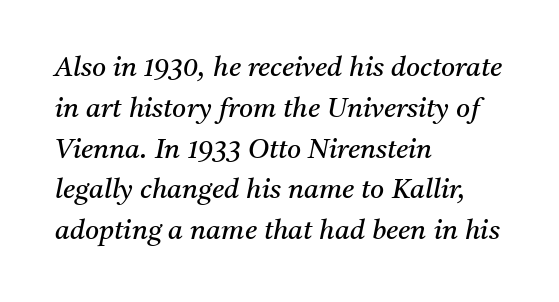
This rendering leaves character spacing at its baseline value. Counters stay open thanks to moderate or lighter strokes. The leading is moderate, giving the passage an even texture. A bare baseline throughout the passage.
